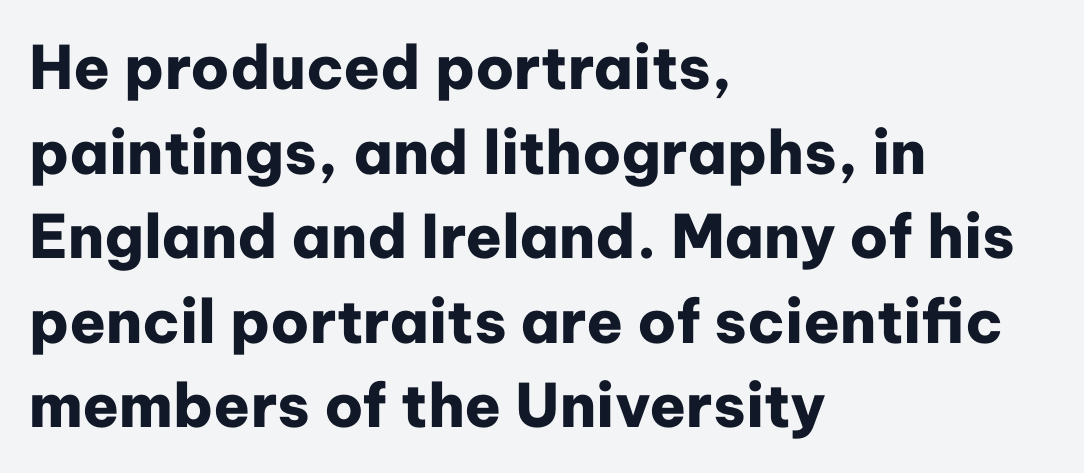
{"serif": "no", "italic": "no", "bold": "yes", "weight": "heavy", "width": "normal", "stroke_contrast": "low", "x_height": "medium", "monospaced": "no", "underline": "no", "align": "left", "line_spacing": "normal", "line_spacing_ratio": 1.41, "letter_spacing": "normal", "letter_spacing_em": 0.0, "glyph_px": 60}
